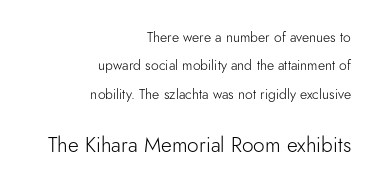
Q: Is the text bold? A: No.
Q: Is the text italic (slanted)? A: No, it is upright.
Q: Is the text underlined? A: No.
Q: How is the paragraph aligned? A: Right-aligned.
Q: Is the spacing between letters normal or unusually wide? A: Normal.
Q: Is the spacing between lines tight, normal or loose? A: Loose.
Q: Which block of text is set in a larger size, the first (top) or the second (bottom)? A: The second (bottom) one.
